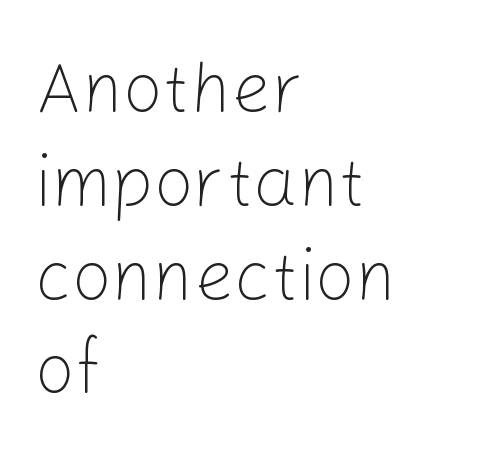
This is not heavy type; no bold has been used. Does the type have serifs? No, each stem ends abruptly. Type without underlining. A typesetter would mark this as roman, not italic. Left-aligned paragraph, ragged on the right. Summary of vertical rhythm: regular, with standard interline spacing.
